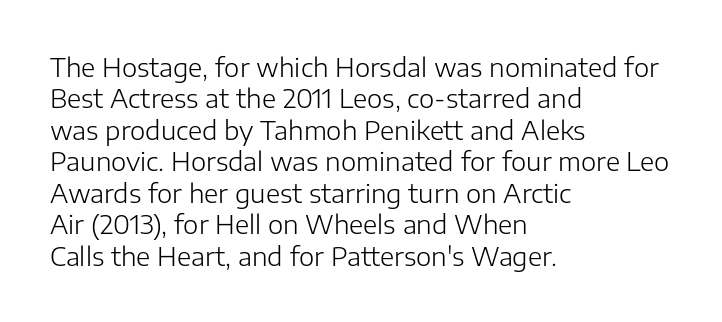
{"italic": "no", "bold": "no", "underline": "no", "align": "left", "line_spacing_ratio": 1.21, "letter_spacing": "normal", "letter_spacing_em": 0.0, "glyph_px": 26}
